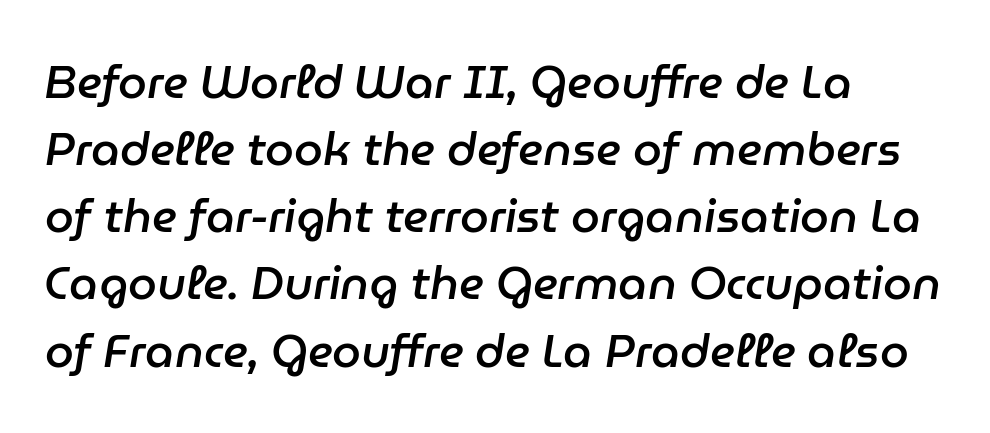
Words float on clear page, feet unadorned. Reading down the column, the eye jumps a familiar distance to each next line. The passage shown has conventional tracking throughout. A typesetter would call this proportional, since set widths differ per character. The whole block is typeset with a tilt. These lines carry some extra weight — a demibold, not a full bold.
